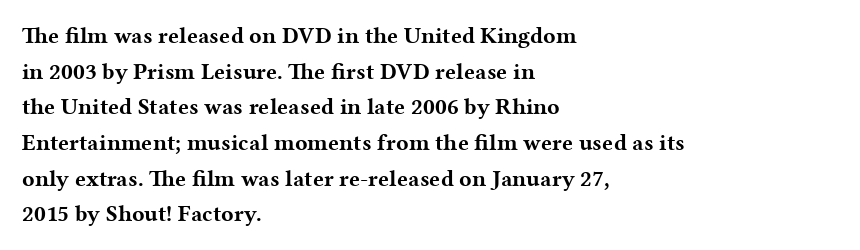
{"italic": "no", "bold": "yes", "underline": "no", "align": "left", "line_spacing": "normal", "line_spacing_ratio": 1.55, "letter_spacing": "normal", "letter_spacing_em": 0.0, "glyph_px": 23}
